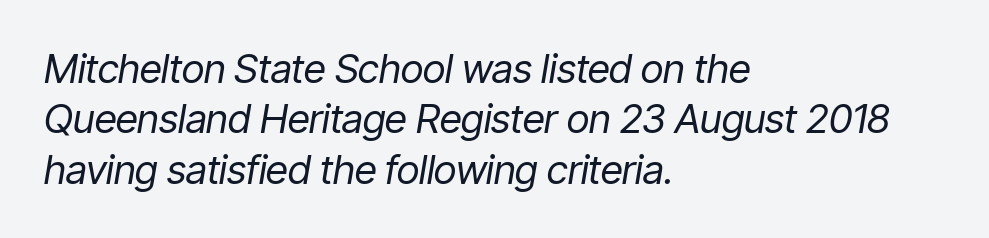
{"italic": "yes", "lean": "right", "slant_degrees": 9, "bold": "no", "weight": "regular", "width": "condensed", "stroke_contrast": "low", "x_height": "medium", "monospaced": "no", "underline": "no", "align": "left", "line_spacing": "normal", "line_spacing_ratio": 1.26, "letter_spacing": "normal", "letter_spacing_em": 0.0, "glyph_px": 40}
